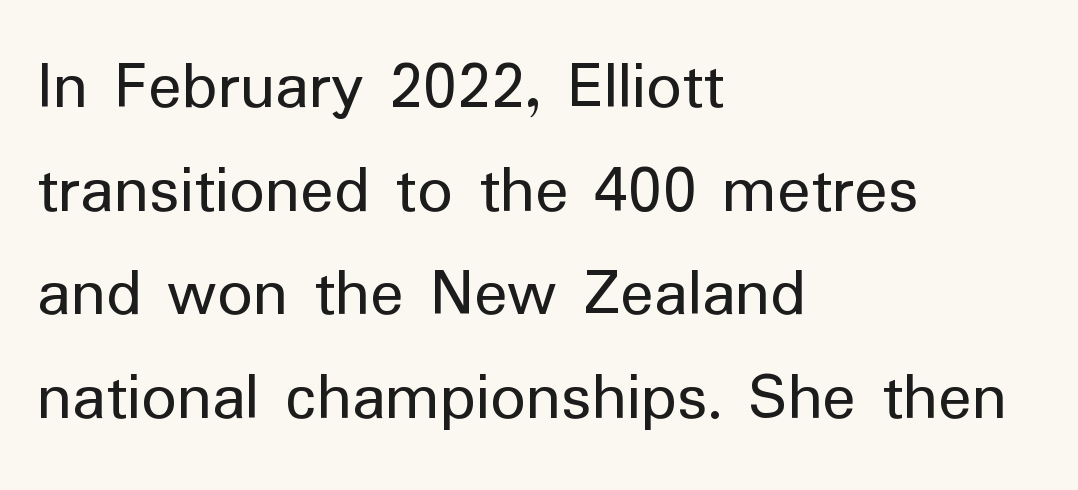
These glyphs show unthickened strokes, regular width or finer. The line-height multiplier appears to be the usual default. Stroke terminals: plain, sans-serif. Varying glyph widths throughout — classic text-font behaviour. The passage is arranged the way most books set body copy — flush left. Quick note: underline off.
